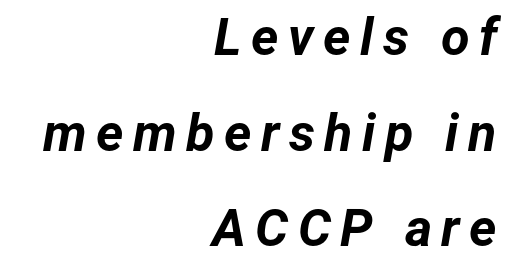
In terms of posture, this sample is oblique. Typesetter's note: full bold, strokes at maximum text heaviness. A flush-right, rag-left setting is used for this passage. Decoration check: the copy has no underline. Think of a printed novel: that variable character pitch is what you see here.
